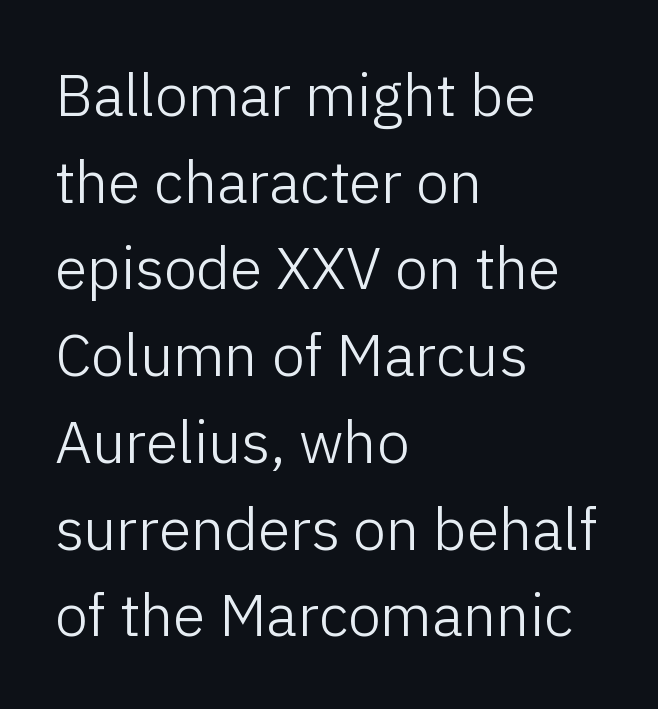
{"serif": "no", "italic": "no", "bold": "no", "weight": "light", "width": "normal", "stroke_contrast": "low", "x_height": "medium", "monospaced": "no", "underline": "no", "align": "left", "line_spacing": "normal", "line_spacing_ratio": 1.47, "letter_spacing": "normal", "letter_spacing_em": 0.0, "glyph_px": 59}
